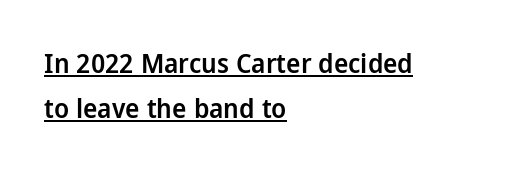
Q: Is the text bold? A: Semi-bold.
Q: Is the text italic (slanted)? A: No, it is upright.
Q: Is the text underlined? A: Yes.
Q: How is the paragraph aligned? A: Left-aligned.
Q: Is the spacing between letters normal or unusually wide? A: Normal.
Q: Is the spacing between lines tight, normal or loose? A: Normal.
